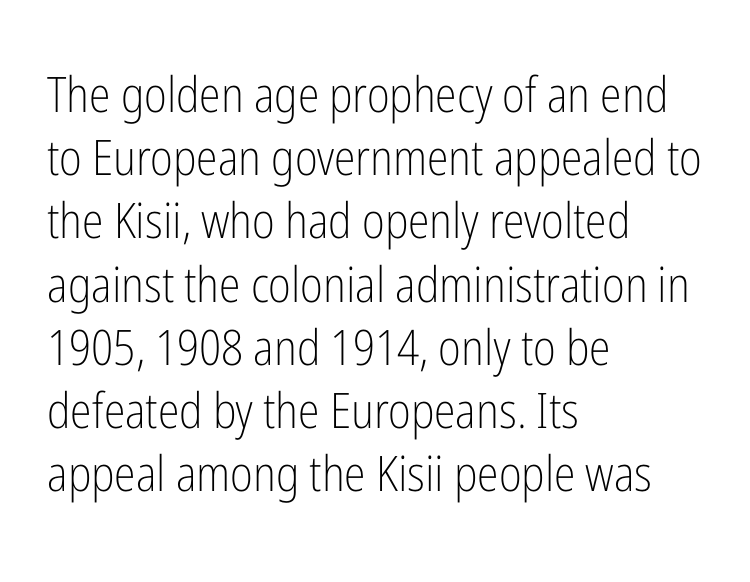
Q: Is the text bold? A: No.
Q: Is the text italic (slanted)? A: No, it is upright.
Q: Is the typeface a serif or a sans-serif typeface? A: Sans-serif.
Q: Is the text underlined? A: No.
Q: How is the paragraph aligned? A: Left-aligned.
Q: Is the spacing between letters normal or unusually wide? A: Normal.
Q: Is the spacing between lines tight, normal or loose? A: Normal.
Q: Width (condensed, normal, or wide)? A: Condensed.
Q: Stroke contrast? A: Low.
Q: x-height? A: Medium.
Q: Monospaced? A: No.
